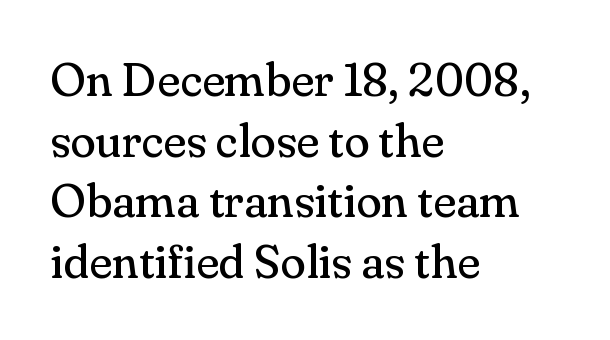
Q: Is the text bold? A: No.
Q: Is the text italic (slanted)? A: No, it is upright.
Q: Is the typeface a serif or a sans-serif typeface? A: Serif.
Q: Is the text underlined? A: No.
Q: How is the paragraph aligned? A: Left-aligned.
Q: Is the spacing between letters normal or unusually wide? A: Normal.
Q: Is the spacing between lines tight, normal or loose? A: Normal.
Q: Width (condensed, normal, or wide)? A: Normal.
Q: Stroke contrast? A: Medium.
Q: x-height? A: Small.
Q: Monospaced? A: No.
